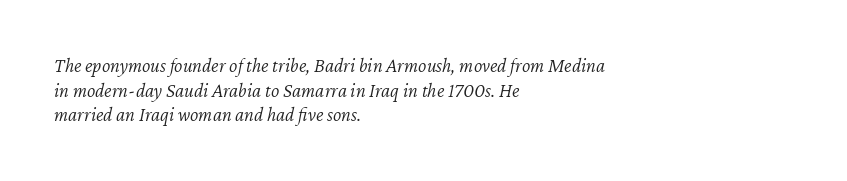
Q: Is the text bold? A: No.
Q: Is the text italic (slanted)? A: Yes, it leans right by about 12 degrees.
Q: Is the text underlined? A: No.
Q: How is the paragraph aligned? A: Left-aligned.
Q: Is the spacing between letters normal or unusually wide? A: Normal.
